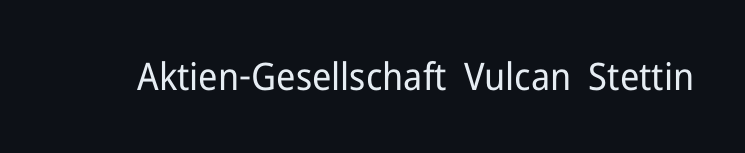
Font category for this specimen: sans-serif. On a weight scale, this lands at 450 or below. The line texture is even and compact thanks to regular tracking. Characters remain perfectly vertical along every line. Unmarked baselines from the first word to the last.
